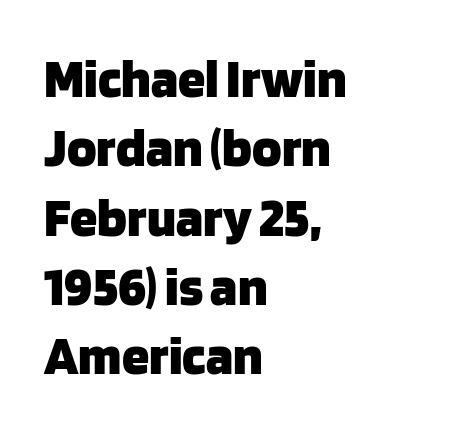
The image shows 55 px heavy sans-serif type, upright; set left-aligned, normal line spacing (1.26x), normal letter spacing, not underlined; low stroke contrast and a large x-height.
